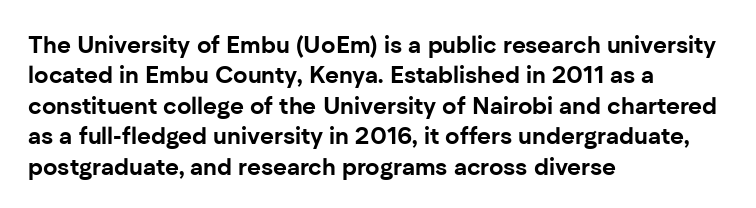
{"italic": "no", "bold": "yes", "underline": "no", "align": "left", "line_spacing": "normal", "line_spacing_ratio": 1.27, "letter_spacing": "normal", "letter_spacing_em": 0.0, "glyph_px": 24}
